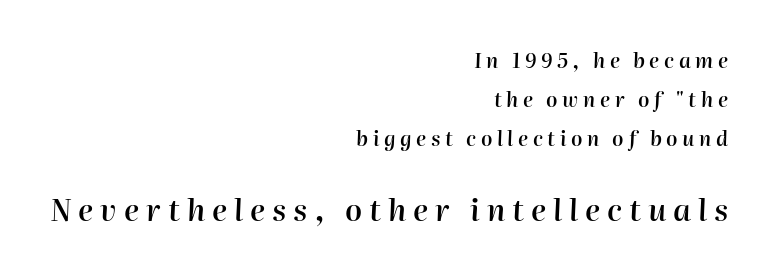
{"italic": "yes", "lean": "right", "slant_degrees": 2, "bold": "semi", "weight": "semibold", "width": "normal", "stroke_contrast": "high", "x_height": "medium", "monospaced": "no", "underline": "no", "align": "right", "line_spacing": "loose", "line_spacing_ratio": 1.95, "letter_spacing": "wide", "letter_spacing_em": 0.23, "larger_block": "second", "size_ratio": 1.5, "glyph_px": 30}
